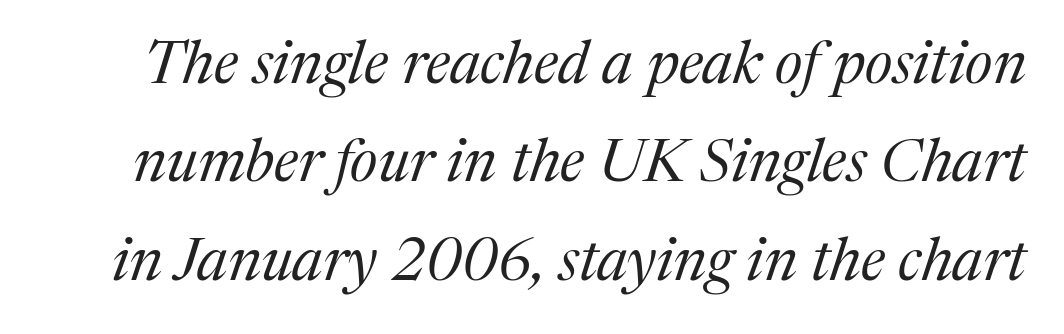
The image shows 60 px regular-weight serif type, italic (leaning right); set normal line spacing (1.64x), normal letter spacing, not underlined; medium stroke contrast and a medium x-height.
